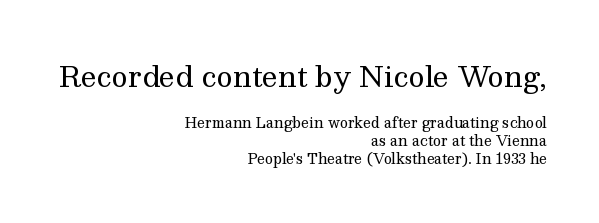
The image shows 28 px regular-weight serif type, upright; set right-aligned, normal line spacing (1.28x), normal letter spacing, not underlined; the first (top) block is 2.0x larger; medium stroke contrast and a medium x-height.
